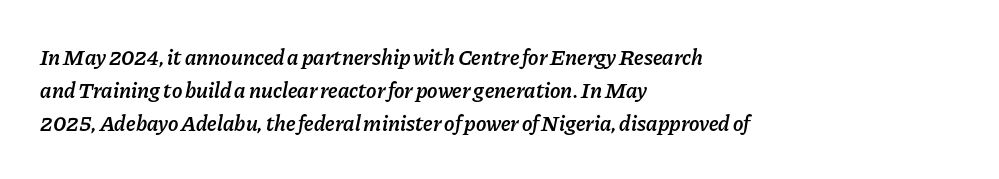
The image shows 22 px text type, italic (leaning right); set left-aligned, normal line spacing (1.51x), normal letter spacing, not underlined.
